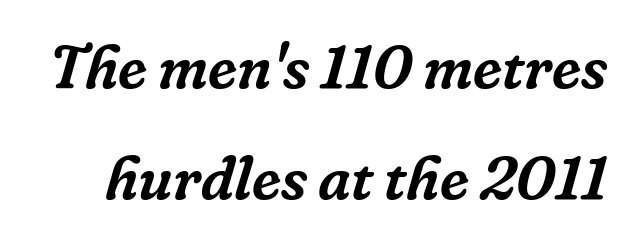
The image shows 61 px serif type, italic (leaning right); set line spacing 1.82x, normal letter spacing, not underlined; low stroke contrast and a medium x-height.
